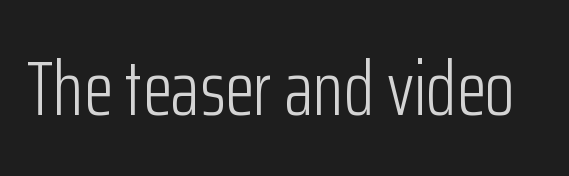
{"serif": "no", "italic": "no", "bold": "no", "weight": "light", "width": "condensed", "stroke_contrast": "low", "x_height": "medium", "monospaced": "no", "underline": "no", "letter_spacing": "normal", "letter_spacing_em": 0.0, "glyph_px": 77}
